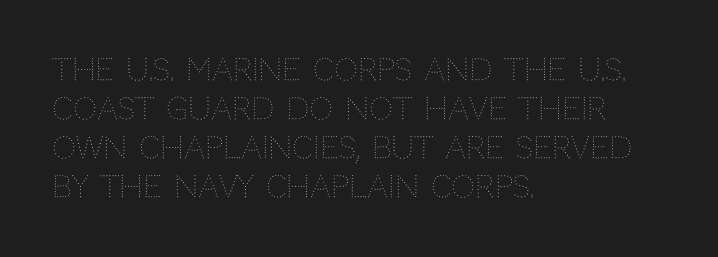
Whoever set this chose a conventional vertical rhythm. Think of a printed novel: that variable character pitch is what you see here. Nobody drew a line under any word here. One-word summary of the alignment: left. The typeface has the unassuming heft of standard copy or less. The type sits square on the baseline with zero lean.
